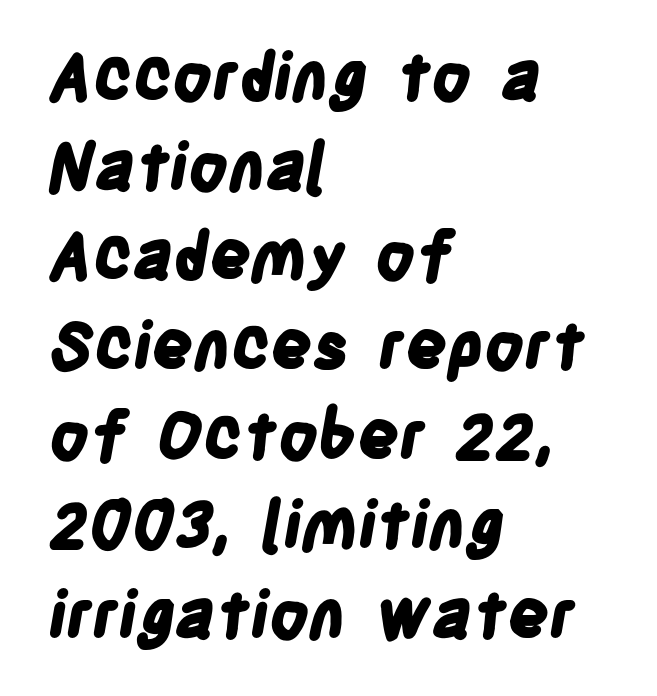
{"serif": "no", "bold": "yes", "weight": "bold", "width": "condensed", "stroke_contrast": "low", "x_height": "large", "monospaced": "no", "underline": "no", "align": "left", "line_spacing": "normal", "line_spacing_ratio": 1.38, "letter_spacing": "normal", "letter_spacing_em": 0.0, "glyph_px": 65}
